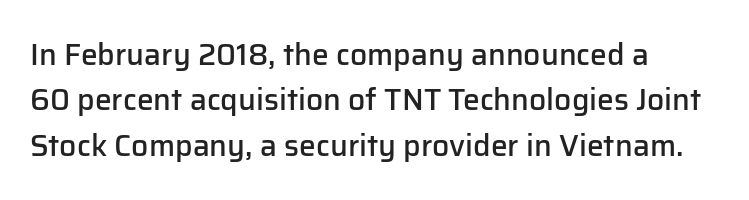
The image shows 30 px semibold sans-serif type, upright; set left-aligned, normal line spacing (1.51x), normal letter spacing, not underlined; low stroke contrast and a medium x-height.
